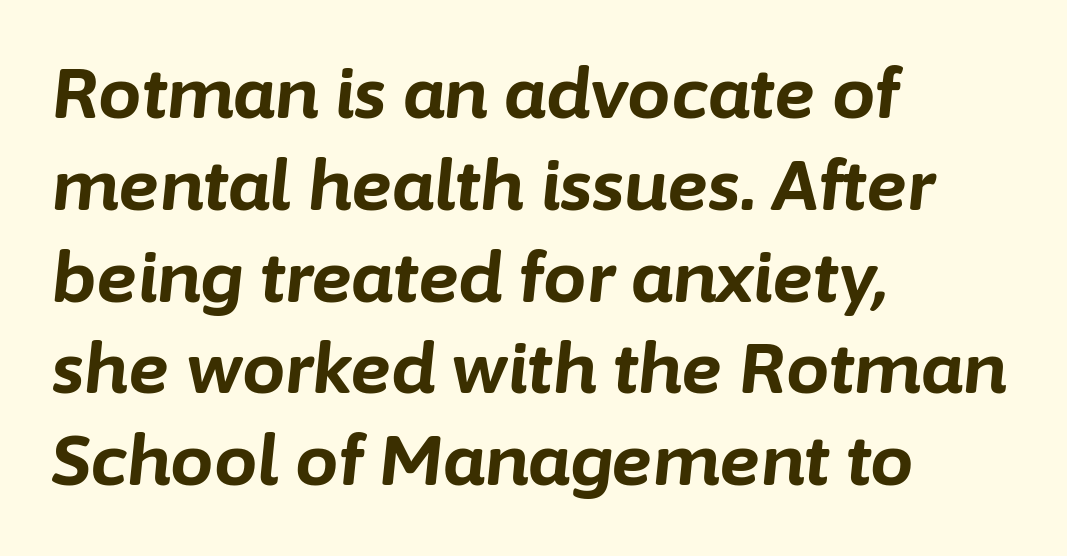
The image shows 69 px bold type, italic (leaning right); set left-aligned, normal line spacing (1.33x), normal letter spacing, not underlined; low stroke contrast and a medium x-height.
